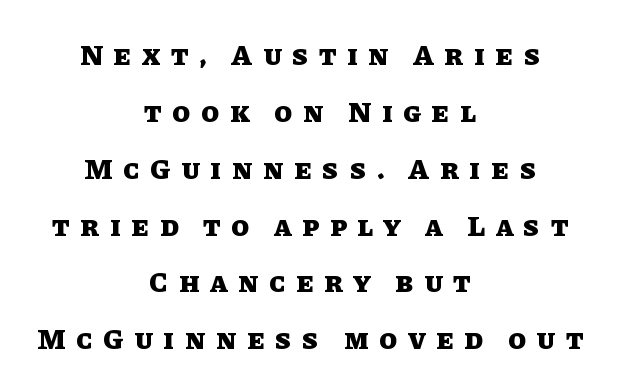
{"italic": "no", "bold": "yes", "weight": "heavy", "width": "normal", "stroke_contrast": "low", "x_height": "large", "monospaced": "no", "underline": "no", "align": "center", "line_spacing": "loose", "line_spacing_ratio": 1.96, "letter_spacing": "wide", "letter_spacing_em": 0.37, "glyph_px": 29}
